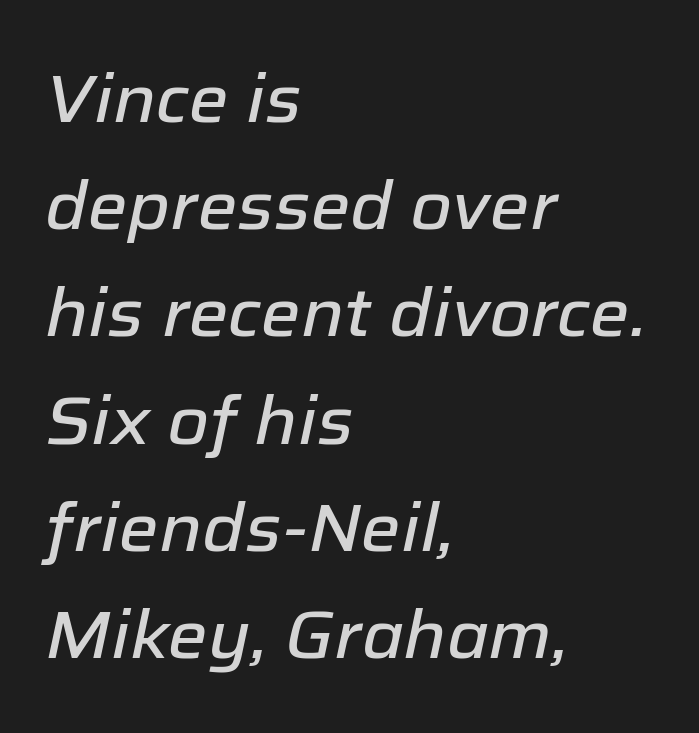
Looks like regular typesetting: each glyph gets only the width it needs. Regarding leading, the lines here are spaced in the standard way. The ragged edge is on the right, which tells us the setting is flush left. Slant detected: the letters are inclined.
